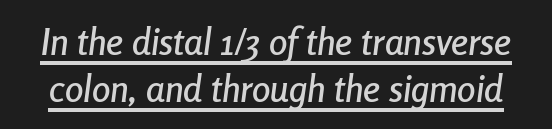
Q: Is the text italic (slanted)? A: Yes, it leans right by about 8 degrees.
Q: Is the text underlined? A: Yes.
Q: Is the spacing between letters normal or unusually wide? A: Normal.
Q: Is the spacing between lines tight, normal or loose? A: Normal.
Q: Width (condensed, normal, or wide)? A: Condensed.
Q: Stroke contrast? A: Low.
Q: x-height? A: Medium.
Q: Monospaced? A: No.
